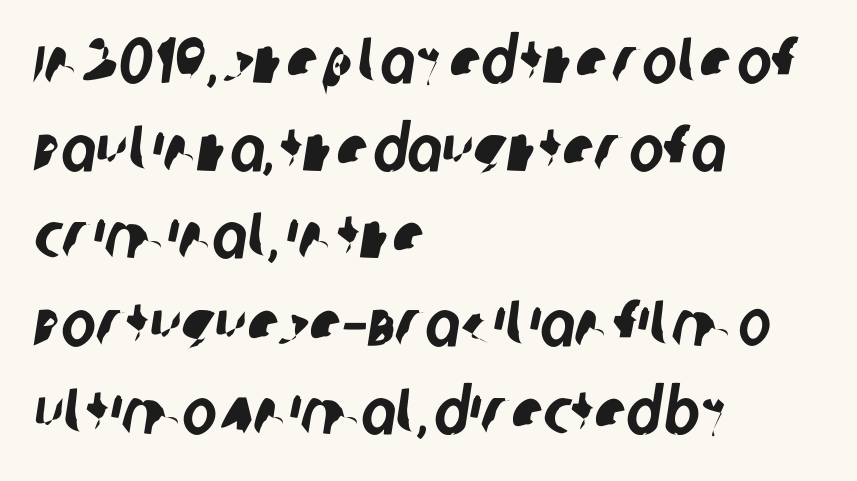
The image shows 65 px condensed sans-serif type; set left-aligned, normal line spacing (1.35x), normal letter spacing, not underlined; low stroke contrast and a large x-height.
